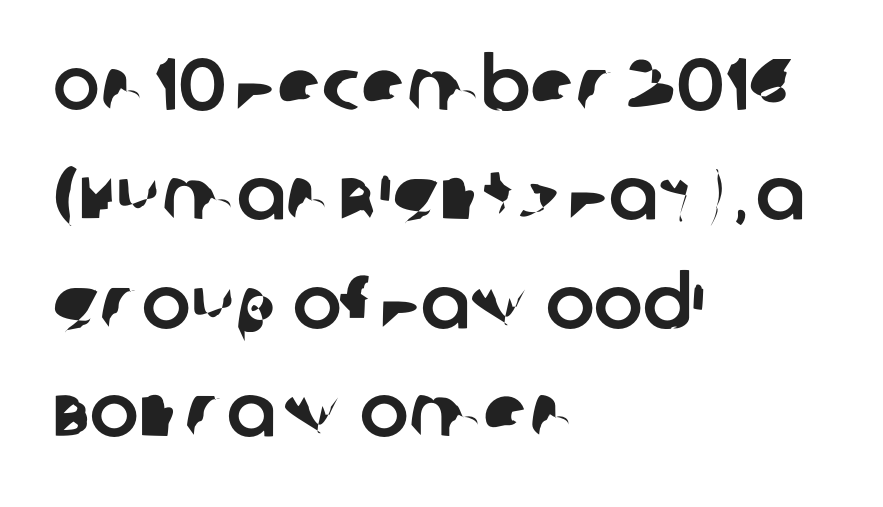
{"serif": "no", "width": "normal", "stroke_contrast": "low", "x_height": "large", "monospaced": "no", "underline": "no", "align": "left", "line_spacing": "normal", "line_spacing_ratio": 1.49, "letter_spacing": "normal", "letter_spacing_em": 0.0, "glyph_px": 73}
